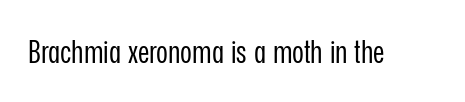
{"serif": "no", "italic": "no", "bold": "no", "weight": "regular", "width": "condensed", "stroke_contrast": "low", "x_height": "medium", "monospaced": "no", "underline": "no", "letter_spacing": "normal", "letter_spacing_em": 0.0, "glyph_px": 32}
